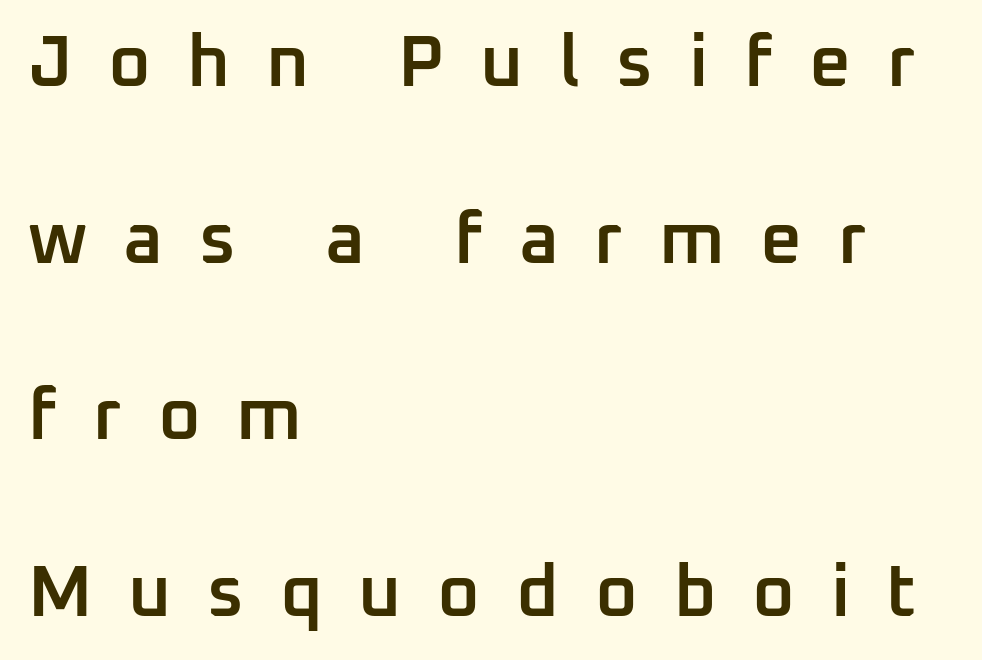
Q: Is the text bold? A: Semi-bold.
Q: Is the text italic (slanted)? A: No, it is upright.
Q: Is the typeface a serif or a sans-serif typeface? A: Sans-serif.
Q: Is the text underlined? A: No.
Q: How is the paragraph aligned? A: Left-aligned.
Q: Is the spacing between letters normal or unusually wide? A: Unusually wide.
Q: Is the spacing between lines tight, normal or loose? A: Loose.
Q: Width (condensed, normal, or wide)? A: Normal.
Q: Stroke contrast? A: Low.
Q: x-height? A: Medium.
Q: Monospaced? A: No.
